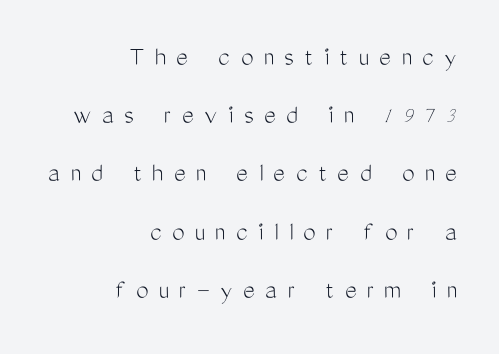
The image shows 28 px light, condensed sans-serif type, upright; set right-aligned, loose line spacing (2.08x), unusually wide letter spacing (+0.37 em), not underlined; medium stroke contrast and a medium x-height.
